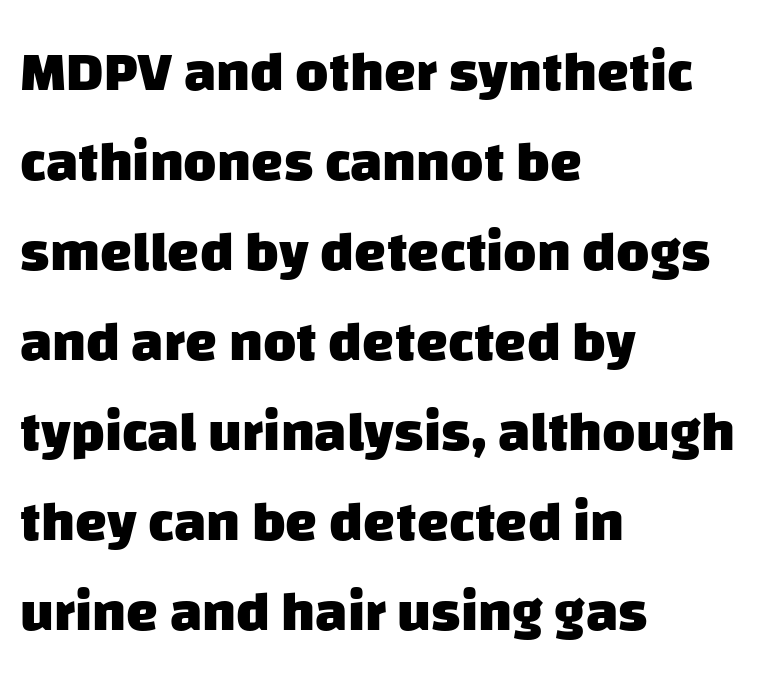
A typesetter would call this proportional, since set widths differ per character. The type family on display is of the sans-serif kind. The leading is moderate, giving the passage an even texture. If you drew a ruler down the left edge, every line would touch it.
